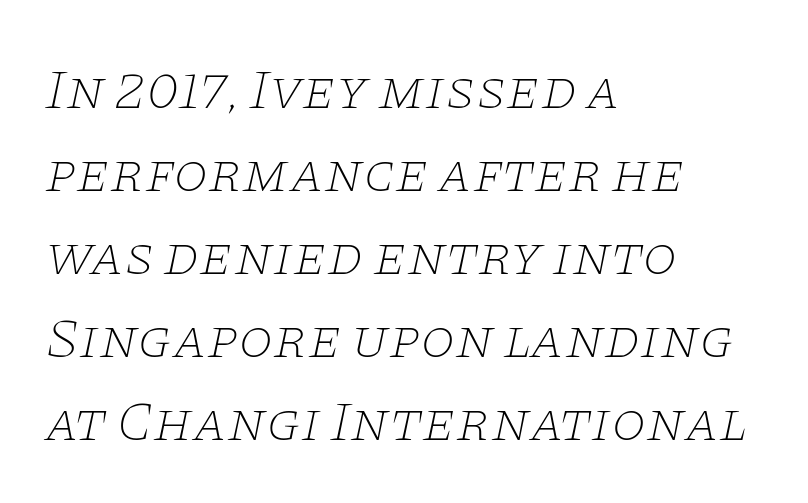
The image shows 56 px thin, wide serif type, italic (leaning right); set left-aligned, normal line spacing (1.48x), normal letter spacing, not underlined; low stroke contrast and a large x-height.
